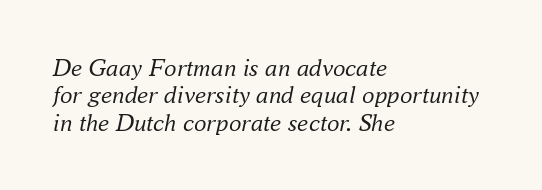
Q: Is the text bold? A: No.
Q: Is the text italic (slanted)? A: Yes, it leans right by about 16 degrees.
Q: Is the text underlined? A: No.
Q: How is the paragraph aligned? A: Left-aligned.
Q: Is the spacing between letters normal or unusually wide? A: Normal.
Q: Is the spacing between lines tight, normal or loose? A: Tight.
